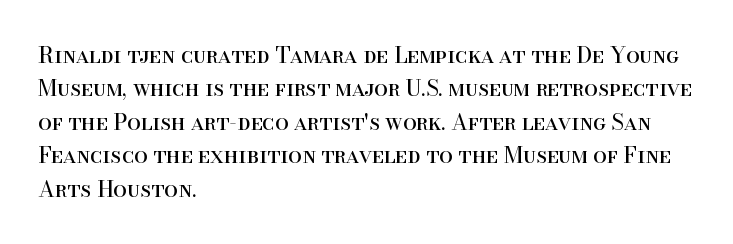
{"italic": "no", "bold": "no", "underline": "no", "align": "left", "line_spacing": "normal", "line_spacing_ratio": 1.52, "letter_spacing": "normal", "letter_spacing_em": 0.0, "glyph_px": 22}
